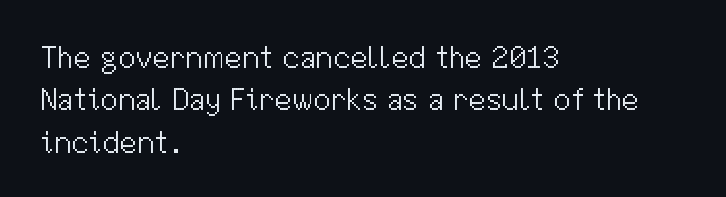
Type without underlining. The rendering uses natural spacing where letterforms have individual widths. Font category for this specimen: sans-serif. Where is the straight margin? On the left.
